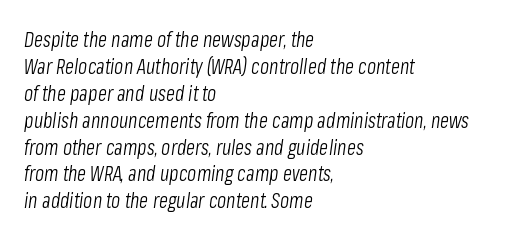
Type without underlining. Leftover space on each line is placed entirely after the last word. Rendered with sloped, italic letterforms. The letters look calm and open, with moderate or lighter stems.
